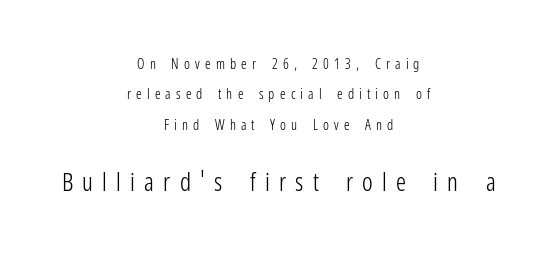
The image shows 25 px text type, upright; set centered, loose line spacing (2.17x), unusually wide letter spacing (+0.37 em), not underlined; the second (bottom) block is 1.79x larger.
